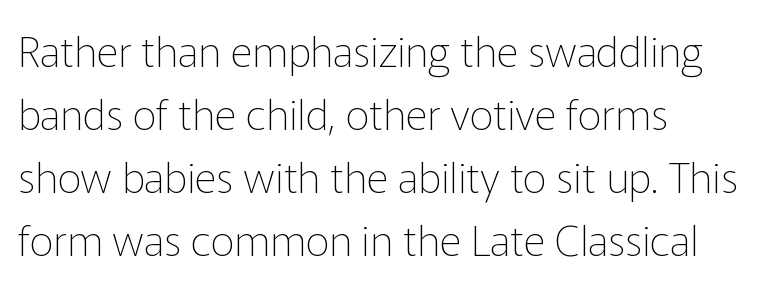
Q: Is the text bold? A: No.
Q: Is the text italic (slanted)? A: No, it is upright.
Q: Is the typeface a serif or a sans-serif typeface? A: Sans-serif.
Q: Is the text underlined? A: No.
Q: How is the paragraph aligned? A: Left-aligned.
Q: Is the spacing between letters normal or unusually wide? A: Normal.
Q: Is the spacing between lines tight, normal or loose? A: Normal.
Q: Width (condensed, normal, or wide)? A: Normal.
Q: Stroke contrast? A: Low.
Q: x-height? A: Medium.
Q: Monospaced? A: No.
